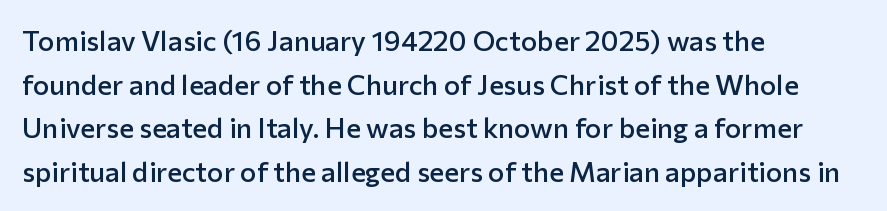
Q: Is the text bold? A: Semi-bold.
Q: Is the text italic (slanted)? A: No, it is upright.
Q: Is the typeface a serif or a sans-serif typeface? A: Sans-serif.
Q: Is the text underlined? A: No.
Q: How is the paragraph aligned? A: Left-aligned.
Q: Is the spacing between letters normal or unusually wide? A: Normal.
Q: Is the spacing between lines tight, normal or loose? A: Normal.
Q: Width (condensed, normal, or wide)? A: Normal.
Q: Stroke contrast? A: Low.
Q: x-height? A: Medium.
Q: Monospaced? A: No.
